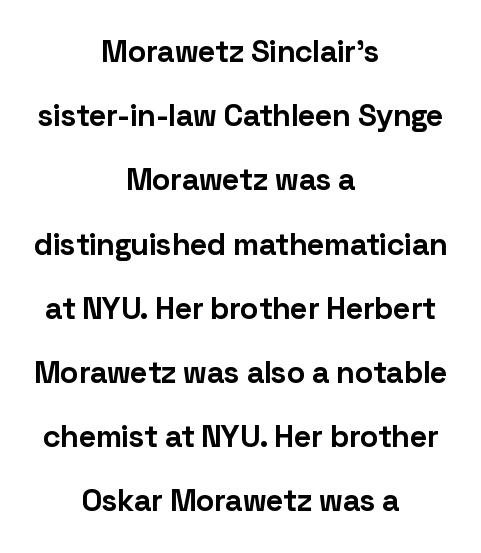
Q: Is the text bold? A: Yes.
Q: Is the text italic (slanted)? A: No, it is upright.
Q: Is the typeface a serif or a sans-serif typeface? A: Sans-serif.
Q: Is the text underlined? A: No.
Q: How is the paragraph aligned? A: Centered.
Q: Is the spacing between letters normal or unusually wide? A: Normal.
Q: Is the spacing between lines tight, normal or loose? A: Loose.
Q: Width (condensed, normal, or wide)? A: Normal.
Q: Stroke contrast? A: Low.
Q: x-height? A: Medium.
Q: Monospaced? A: No.
